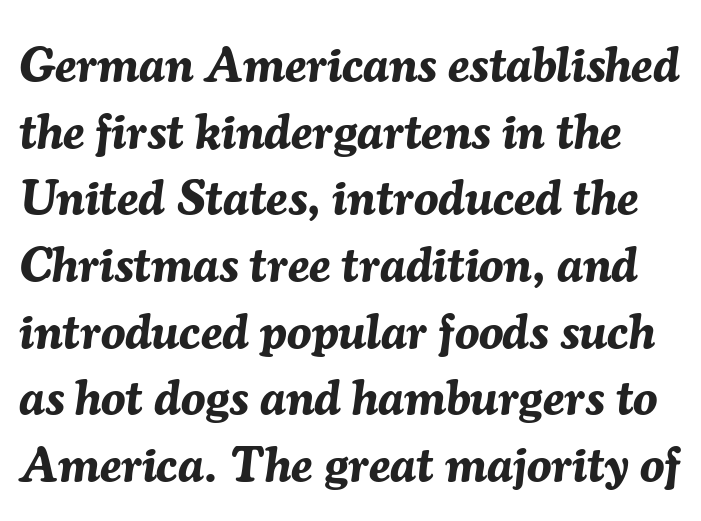
When letters slant like this, we call the style italic. Has an underline been added? It has not. What stands out about the letter spacing? Nothing — it is the standard amount. A full-strength bold gives these letters their thick strokes.
